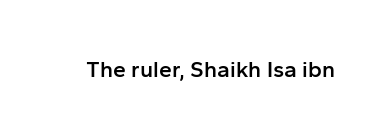
{"italic": "no", "bold": "semi", "underline": "no", "letter_spacing": "normal", "letter_spacing_em": 0.0, "glyph_px": 23}
